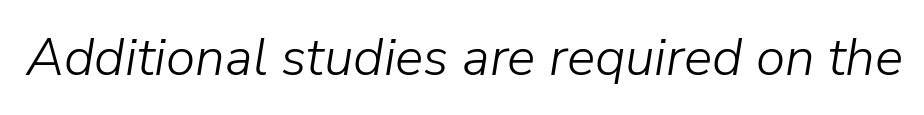
Q: Is the text bold? A: No.
Q: Is the text italic (slanted)? A: Yes, it leans right by about 9 degrees.
Q: Is the text underlined? A: No.
Q: Is the spacing between letters normal or unusually wide? A: Normal.
Q: Width (condensed, normal, or wide)? A: Normal.
Q: Stroke contrast? A: Low.
Q: x-height? A: Medium.
Q: Monospaced? A: No.
